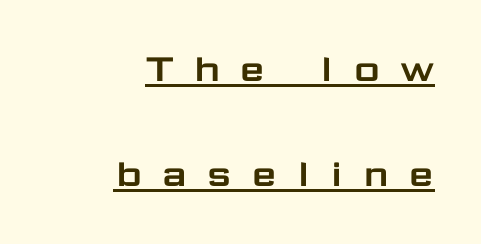
{"serif": "no", "italic": "no", "width": "wide", "stroke_contrast": "low", "x_height": "medium", "monospaced": "no", "underline": "yes", "align": "right", "line_spacing": "loose", "line_spacing_ratio": 2.38, "letter_spacing": "wide", "letter_spacing_em": 0.42, "glyph_px": 44}
